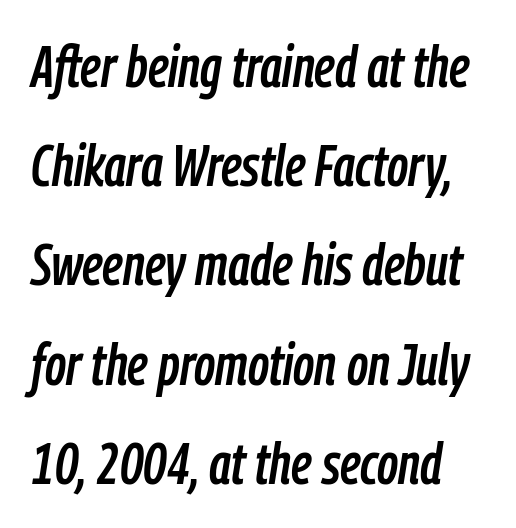
Q: Is the text italic (slanted)? A: Yes, it leans right by about 9 degrees.
Q: Is the text underlined? A: No.
Q: Is the spacing between letters normal or unusually wide? A: Normal.
Q: Width (condensed, normal, or wide)? A: Condensed.
Q: Stroke contrast? A: Low.
Q: x-height? A: Medium.
Q: Monospaced? A: No.
